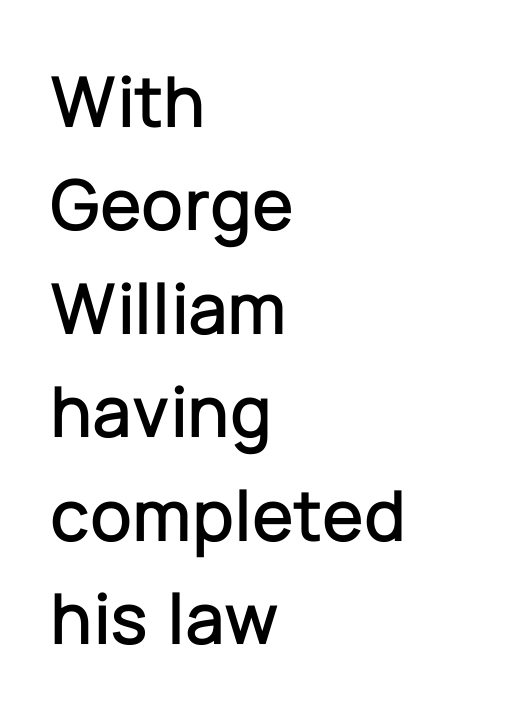
{"serif": "no", "italic": "no", "width": "normal", "stroke_contrast": "low", "x_height": "medium", "monospaced": "no", "underline": "no", "align": "left", "line_spacing": "normal", "line_spacing_ratio": 1.38, "letter_spacing": "normal", "letter_spacing_em": 0.0, "glyph_px": 75}
